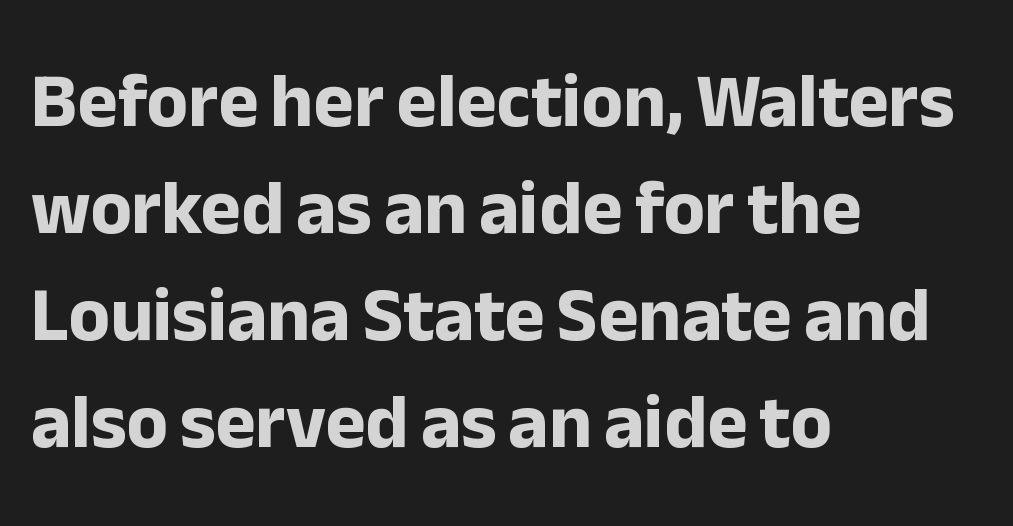
Students, note that the glyphs here touch the page at normal intervals. Is this a fixed-width face? No — the glyphs have proportional, varying widths. A typesetter would label this face a sans. Letters rest on an invisible, unmarked baseline. The lettering holds an erect, upright posture throughout.
